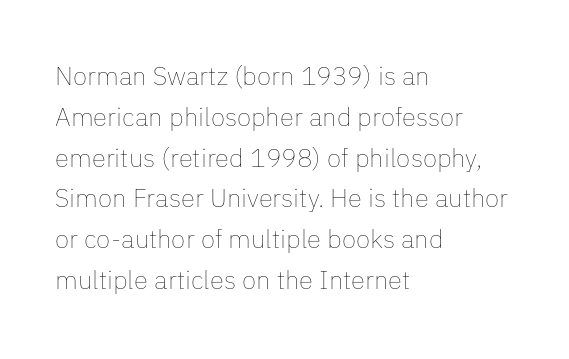
The image shows 26 px text type, upright; set left-aligned, normal line spacing (1.57x), normal letter spacing, not underlined.
